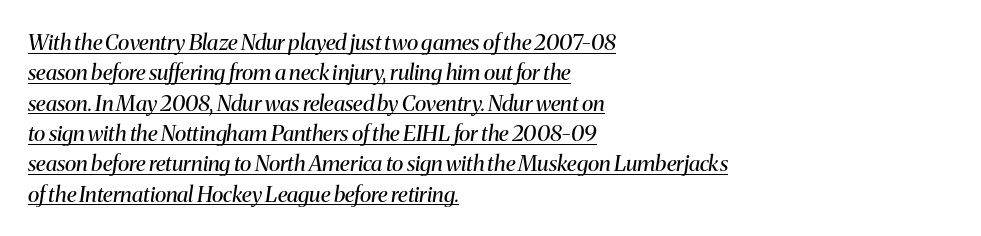
This rendering uses left alignment, leaving the right contour irregular. Italic? Definitely — the glyphs are oblique. Spacing between characters is what you'd get straight out of the box. Reading down the column, the eye jumps a familiar distance to each next line. The specimen includes a rule beneath the text block's lines. Stem width sits at or under what a default text font uses.
